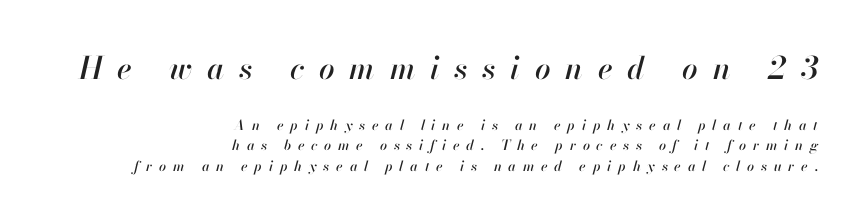
The image shows 31 px text type, italic (leaning right); set right-aligned, normal line spacing (1.46x), unusually wide letter spacing (+0.48 em), not underlined; the first (top) block is 2.21x larger; high stroke contrast and a small x-height.
